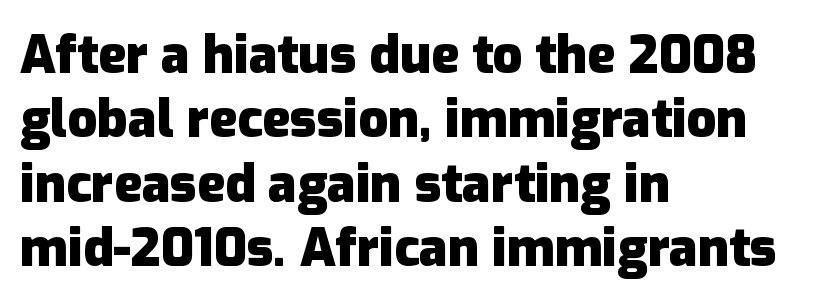
{"serif": "no", "italic": "no", "bold": "yes", "weight": "heavy", "width": "normal", "stroke_contrast": "low", "x_height": "medium", "monospaced": "no", "underline": "no", "align": "left", "line_spacing_ratio": 1.24, "letter_spacing": "normal", "letter_spacing_em": 0.0, "glyph_px": 52}
